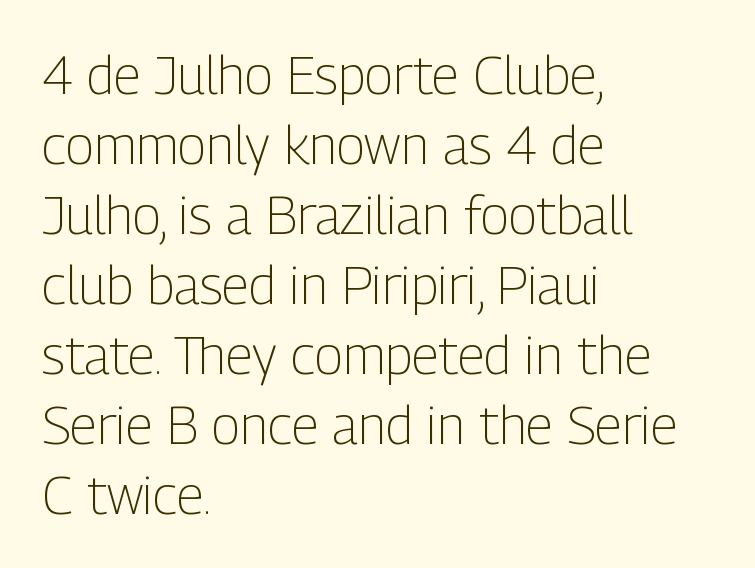
{"serif": "no", "italic": "no", "bold": "no", "weight": "light", "width": "condensed", "stroke_contrast": "low", "x_height": "medium", "monospaced": "no", "underline": "no", "align": "left", "line_spacing": "normal", "line_spacing_ratio": 1.32, "letter_spacing": "normal", "letter_spacing_em": 0.0, "glyph_px": 53}
